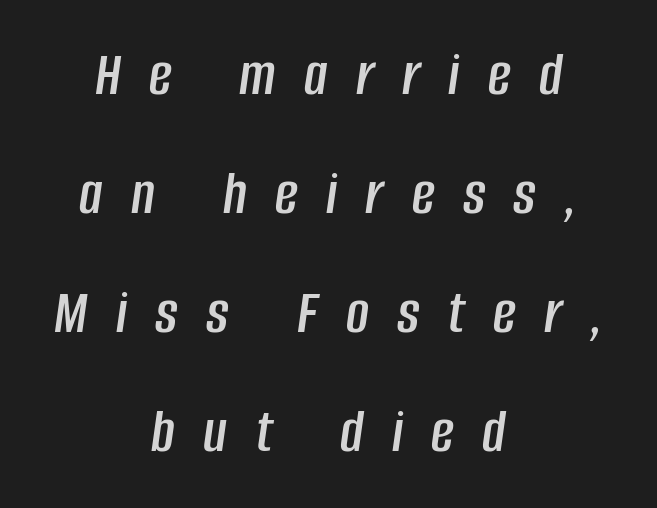
{"italic": "yes", "lean": "right", "slant_degrees": 8, "width": "condensed", "stroke_contrast": "low", "x_height": "large", "monospaced": "no", "underline": "no", "align": "center", "line_spacing_ratio": 1.89, "letter_spacing": "wide", "letter_spacing_em": 0.45, "glyph_px": 63}
